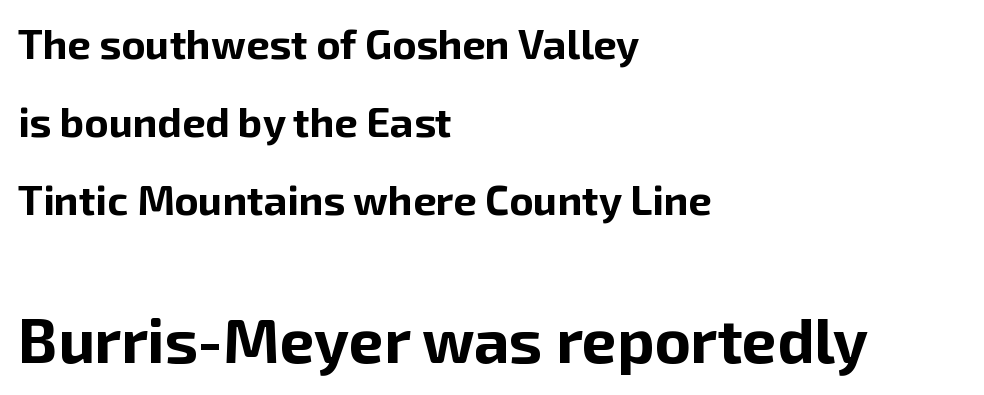
Q: Is the text bold? A: Yes.
Q: Is the text italic (slanted)? A: No, it is upright.
Q: Is the typeface a serif or a sans-serif typeface? A: Sans-serif.
Q: Is the text underlined? A: No.
Q: How is the paragraph aligned? A: Left-aligned.
Q: Is the spacing between letters normal or unusually wide? A: Normal.
Q: Is the spacing between lines tight, normal or loose? A: Loose.
Q: Which block of text is set in a larger size, the first (top) or the second (bottom)? A: The second (bottom) one.
Q: Width (condensed, normal, or wide)? A: Normal.
Q: Stroke contrast? A: Low.
Q: x-height? A: Medium.
Q: Monospaced? A: No.
